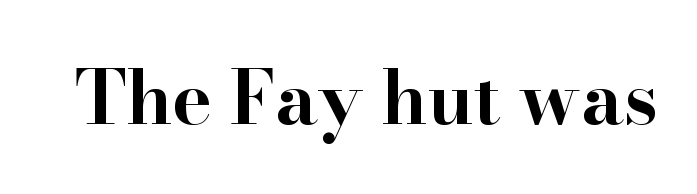
Serifs: yes, visible at the terminals of the letterforms. Looks like regular typesetting: each glyph gets only the width it needs. Quick note: underline off. Default kerning and tracking; the words read as compact shapes.
